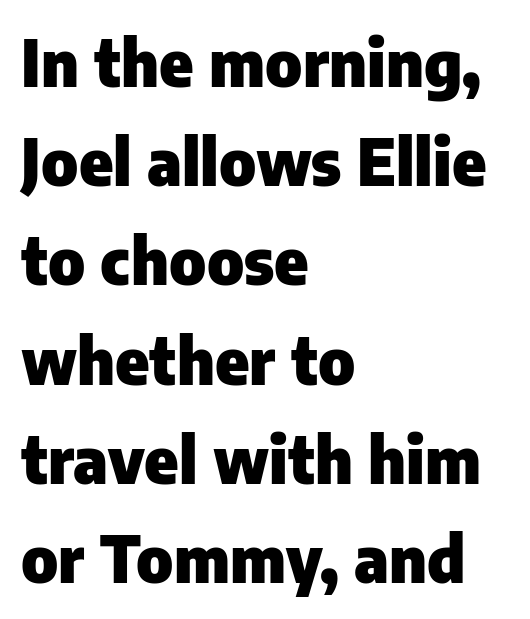
{"serif": "no", "italic": "no", "bold": "yes", "weight": "heavy", "width": "normal", "stroke_contrast": "low", "x_height": "medium", "monospaced": "no", "underline": "no", "align": "left", "line_spacing": "normal", "line_spacing_ratio": 1.55, "letter_spacing": "normal", "letter_spacing_em": 0.0, "glyph_px": 64}
